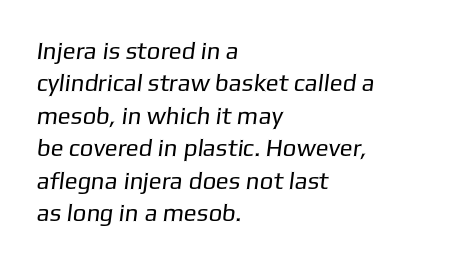
The image shows 24 px text type; set left-aligned, normal line spacing (1.35x), normal letter spacing, not underlined.
